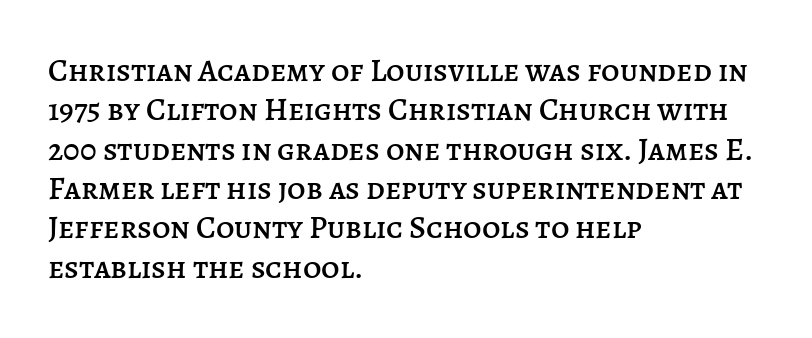
{"italic": "no", "width": "normal", "stroke_contrast": "low", "x_height": "large", "monospaced": "no", "underline": "no", "align": "left", "line_spacing_ratio": 1.23, "letter_spacing": "normal", "letter_spacing_em": 0.0, "glyph_px": 32}
